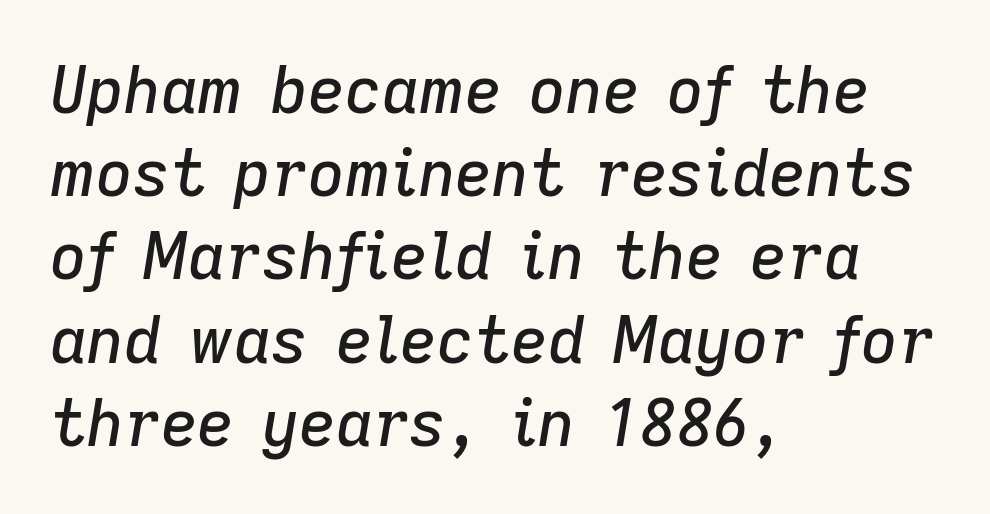
The line-height multiplier appears to be the usual default. Anything drawn beneath the words? Only blank space. How are the letters spaced? Ordinarily, with no added tracking. In CSS terms this would be text-align: left. A typesetter would call this proportional, since set widths differ per character. Compared with ordinary roman type, these characters are visibly tilted.
